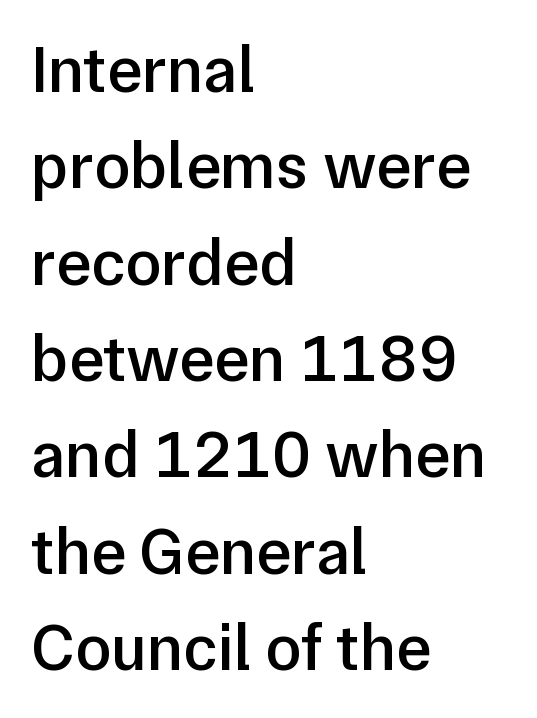
The type family on display is of the sans-serif kind. The rows are spaced the way most documents space them. On the weight axis this lands at semibold, roughly 600. The letters sit at their default tracking, neither squeezed nor spread.
